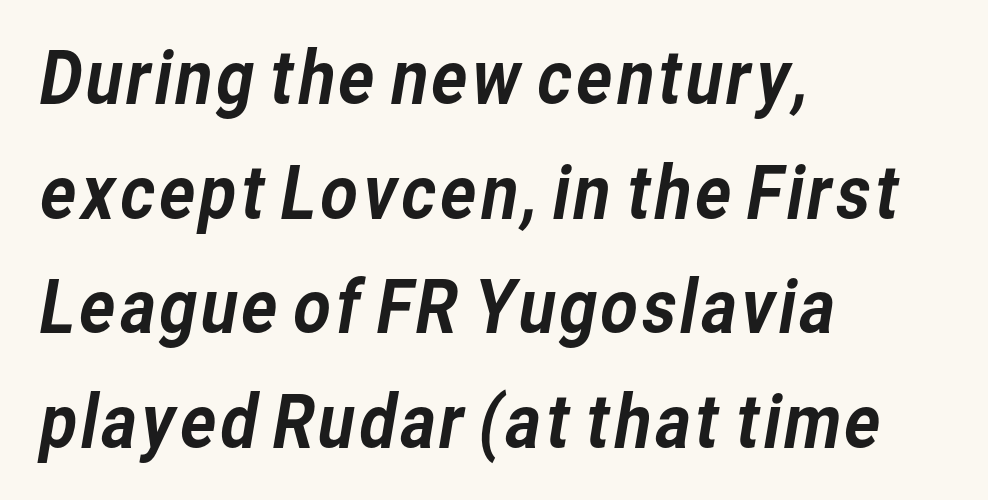
The image shows 73 px sans-serif type; set left-aligned, normal line spacing (1.57x), normal letter spacing, not underlined; low stroke contrast and a medium x-height.
